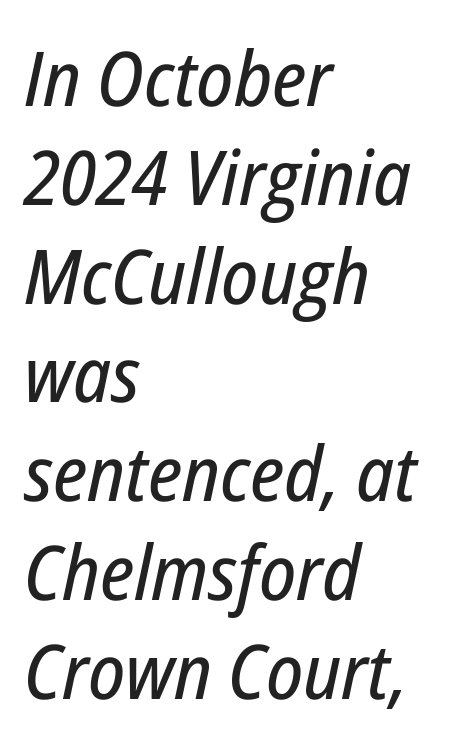
Descender tails drop into unmarked territory. Note the varied advance widths — an 'i' is clearly narrower than an 'm'. Leftover space on each line is placed entirely after the last word. Tall strokes in this sample are angled rather than plumb.
